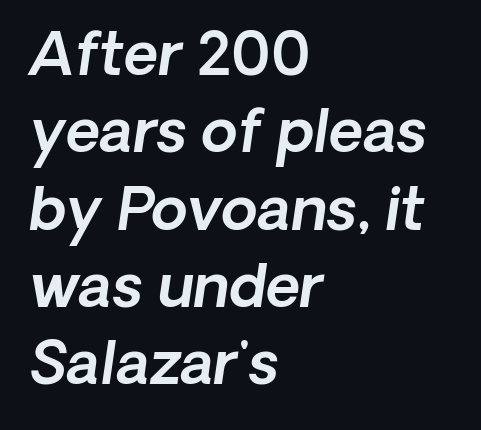
The image shows 59 px text type, italic (leaning right); set left-aligned, normal line spacing (1.31x), normal letter spacing, not underlined; a medium x-height.
